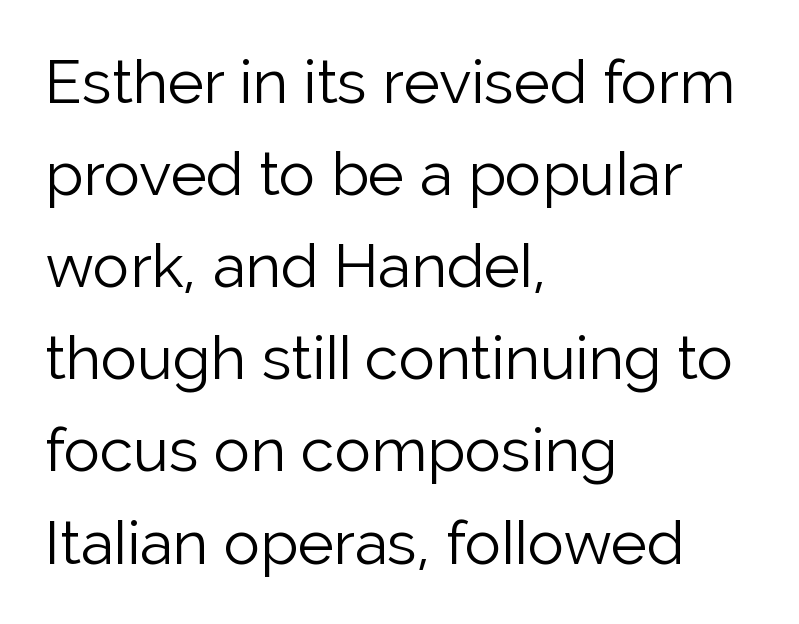
Q: Is the text bold? A: No.
Q: Is the text italic (slanted)? A: No, it is upright.
Q: Is the typeface a serif or a sans-serif typeface? A: Sans-serif.
Q: Is the text underlined? A: No.
Q: How is the paragraph aligned? A: Left-aligned.
Q: Is the spacing between letters normal or unusually wide? A: Normal.
Q: Is the spacing between lines tight, normal or loose? A: Normal.
Q: Width (condensed, normal, or wide)? A: Normal.
Q: Stroke contrast? A: Low.
Q: x-height? A: Medium.
Q: Monospaced? A: No.
